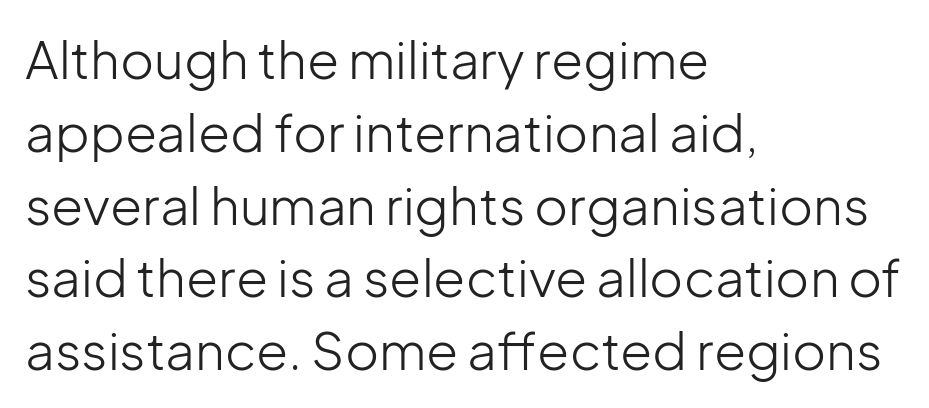
Q: Is the text bold? A: No.
Q: Is the text italic (slanted)? A: No, it is upright.
Q: Is the typeface a serif or a sans-serif typeface? A: Sans-serif.
Q: Is the text underlined? A: No.
Q: How is the paragraph aligned? A: Left-aligned.
Q: Is the spacing between letters normal or unusually wide? A: Normal.
Q: Is the spacing between lines tight, normal or loose? A: Normal.
Q: Width (condensed, normal, or wide)? A: Normal.
Q: Stroke contrast? A: Low.
Q: x-height? A: Medium.
Q: Monospaced? A: No.
